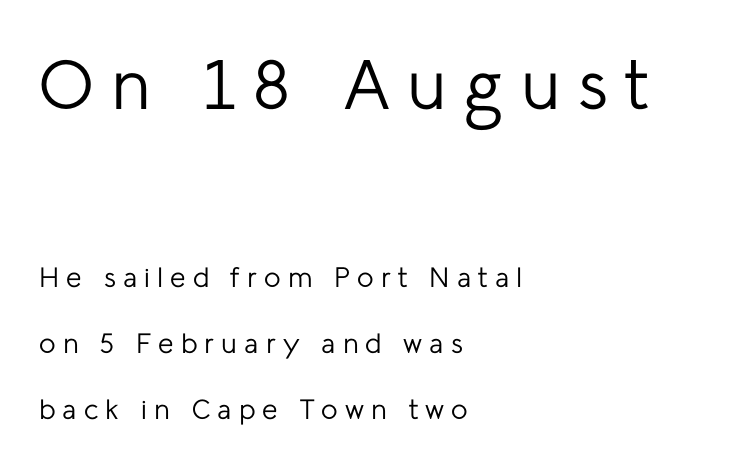
The image shows 70 px regular-weight sans-serif type, upright; set left-aligned, loose line spacing (2.35x), unusually wide letter spacing (+0.25 em), not underlined; the first (top) block is 2.5x larger; low stroke contrast and a medium x-height.
